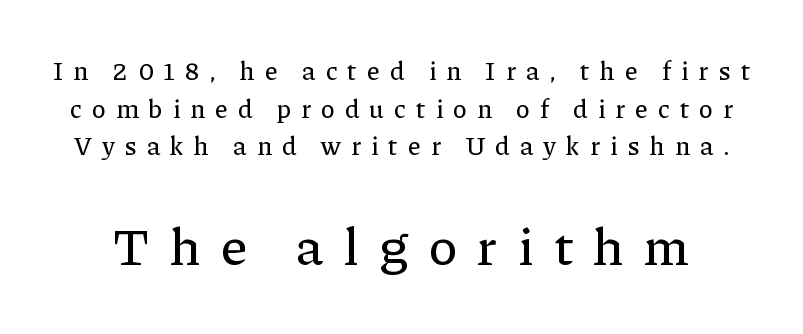
The image shows 53 px serif type, upright; set normal line spacing (1.45x), unusually wide letter spacing (+0.39 em), not underlined; the second (bottom) block is 2.04x larger; low stroke contrast and a medium x-height.
